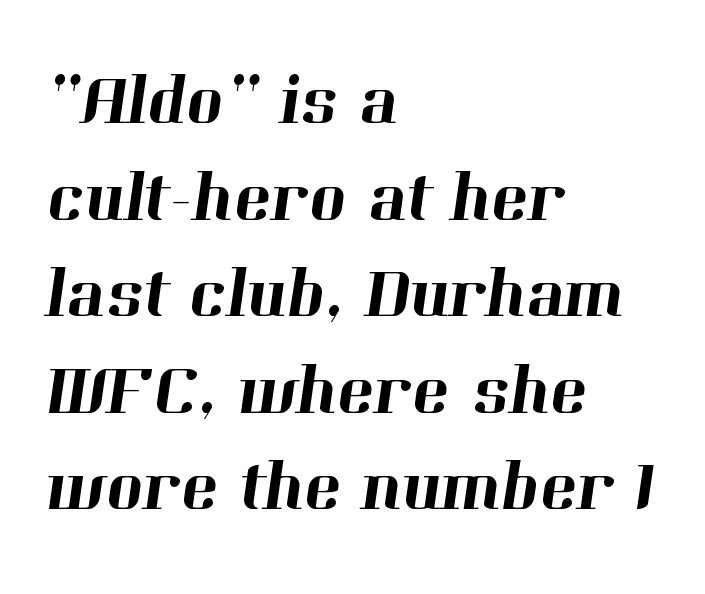
Look at the bottom of the vertical strokes: they flare into serifs here. Is this a fixed-width face? No — the glyphs have proportional, varying widths. Horizontal alignment here is leftward, the default for most running prose. Successive baselines arrive at the customary interval. Letter spacing: default.
